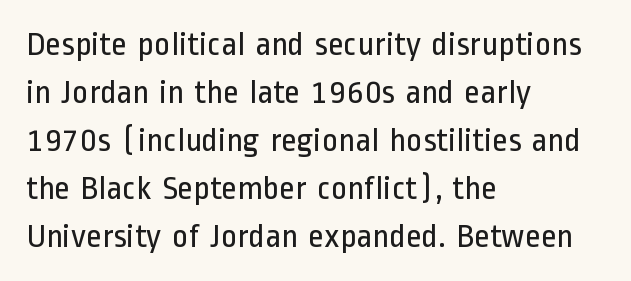
Q: Is the text bold? A: No.
Q: Is the text italic (slanted)? A: No, it is upright.
Q: Is the typeface a serif or a sans-serif typeface? A: Sans-serif.
Q: Is the text underlined? A: No.
Q: How is the paragraph aligned? A: Left-aligned.
Q: Is the spacing between letters normal or unusually wide? A: Normal.
Q: Is the spacing between lines tight, normal or loose? A: Normal.
Q: Width (condensed, normal, or wide)? A: Condensed.
Q: Stroke contrast? A: Low.
Q: x-height? A: Medium.
Q: Monospaced? A: No.
